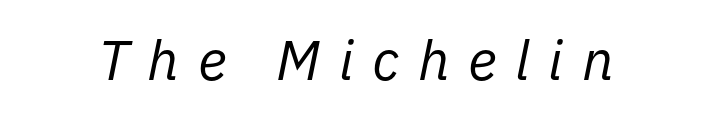
{"italic": "yes", "lean": "right", "slant_degrees": 11, "bold": "no", "weight": "regular", "width": "normal", "stroke_contrast": "low", "x_height": "medium", "monospaced": "no", "underline": "no", "letter_spacing": "wide", "letter_spacing_em": 0.33, "glyph_px": 56}
